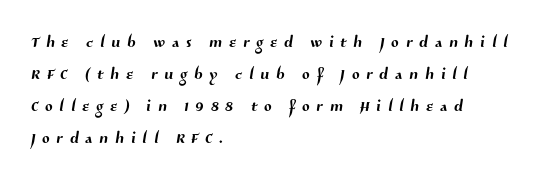
The passage shown is not underscored anywhere. Normally led — the rows are evenly, conventionally spaced. Casual observation: everything's shoved over to the left. Substantial extra tracking has been applied to these lines.
